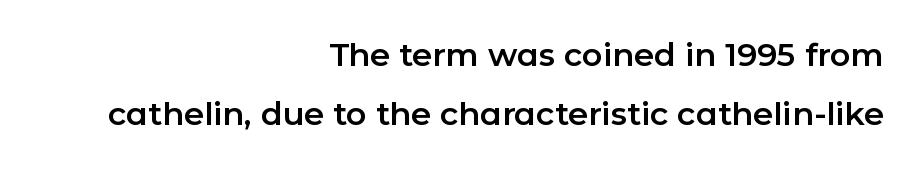
The image shows 32 px sans-serif type, upright; set right-aligned, line spacing 1.85x, normal letter spacing, not underlined; low stroke contrast and a medium x-height.
